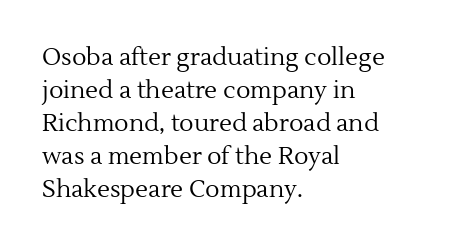
The image shows 24 px text type, upright; set left-aligned, normal line spacing (1.37x), normal letter spacing, not underlined.
